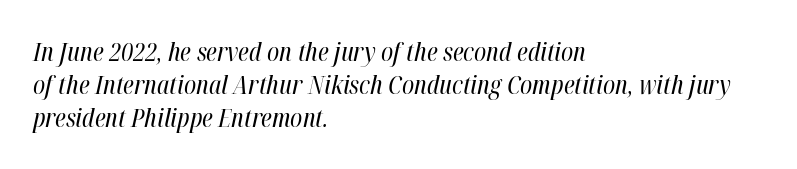
Ink coverage per letter is moderate at most. The rendering uses a moderate line-height, typical for paragraphs. The gap between lines stays unmarked. This rendering uses left alignment, leaving the right contour irregular. Here the glyphs are tracked normally, forming tight word shapes.
